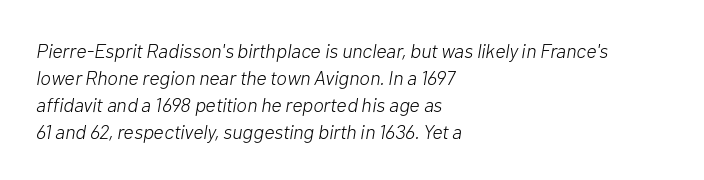
The rendering anchors every line to the left-hand side. This is not heavy type; no bold has been used. Is the type slanted? Yes — the strokes lean at a clear angle. Nobody touched the tracking dial on this one. The passage shown is not underscored anywhere.
